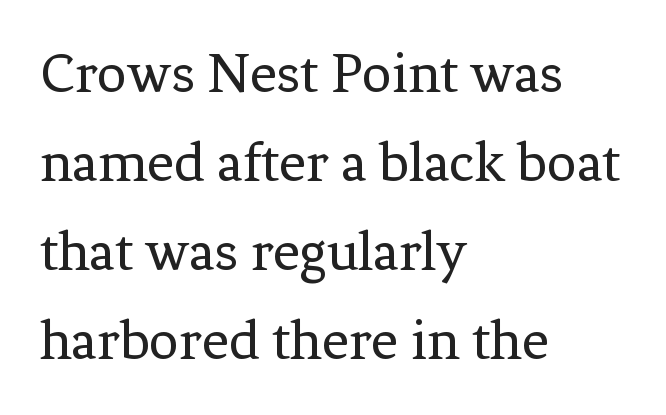
Ascenders rise straight up at ninety degrees. Normally led — the rows are evenly, conventionally spaced. Is this a sans? No — the strokes have serifs. Looks like regular typesetting: each glyph gets only the width it needs. The rendering anchors every line to the left-hand side. The face looks like a standard text weight, possibly lighter.
